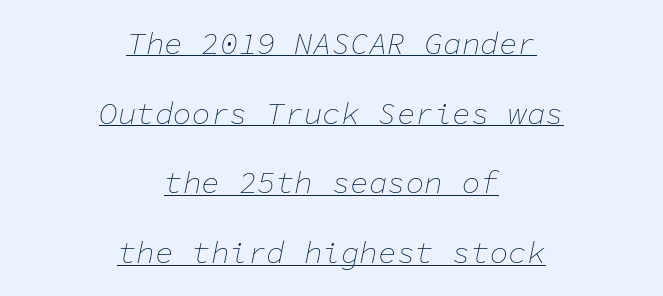
{"italic": "yes", "lean": "right", "slant_degrees": 11, "bold": "no", "weight": "thin", "width": "normal", "stroke_contrast": "low", "x_height": "medium", "monospaced": "yes", "underline": "yes", "align": "center", "line_spacing": "loose", "line_spacing_ratio": 2.25, "letter_spacing": "normal", "letter_spacing_em": 0.0, "glyph_px": 31}
